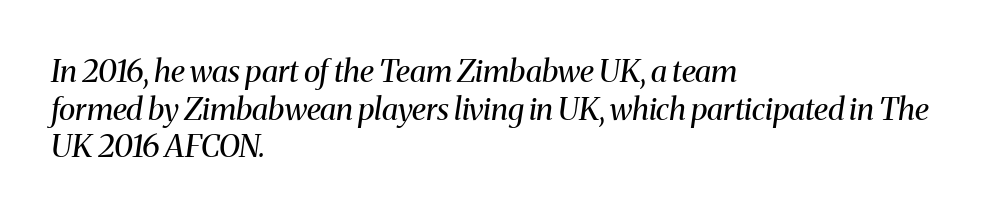
The image shows 31 px regular-weight serif type, italic (leaning right); set left-aligned, line spacing 1.21x, normal letter spacing, not underlined; medium stroke contrast and a medium x-height.
